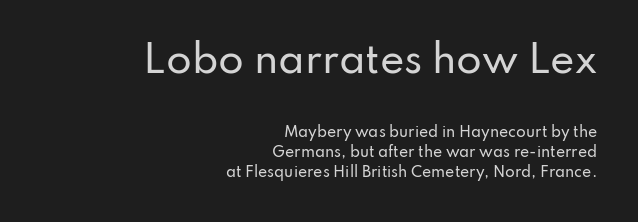
{"serif": "no", "italic": "no", "width": "normal", "stroke_contrast": "low", "x_height": "small", "monospaced": "no", "underline": "no", "align": "right", "line_spacing": "normal", "line_spacing_ratio": 1.43, "letter_spacing": "normal", "letter_spacing_em": 0.0, "larger_block": "first", "size_ratio": 2.64, "glyph_px": 37}
